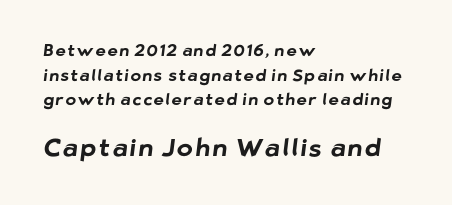
{"bold": "yes", "underline": "no", "align": "left", "line_spacing": "normal", "line_spacing_ratio": 1.54, "larger_block": "second", "size_ratio": 1.5, "glyph_px": 24}
